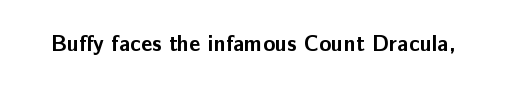
The image shows 22 px bold type, upright; set normal letter spacing, not underlined.
